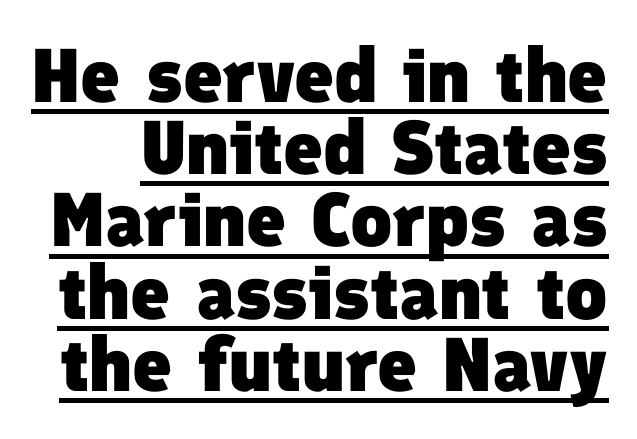
The image shows 76 px heavy sans-serif type; set tight line spacing (0.95x), normal letter spacing, underlined; low stroke contrast and a medium x-height.
